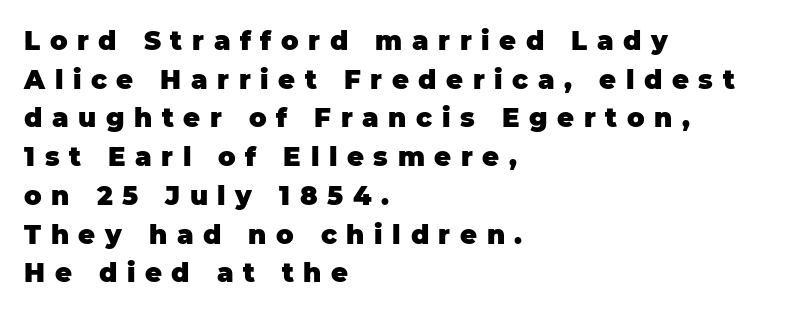
The image shows 26 px bold type, upright; set left-aligned, normal line spacing (1.49x), unusually wide letter spacing (+0.37 em), not underlined.
